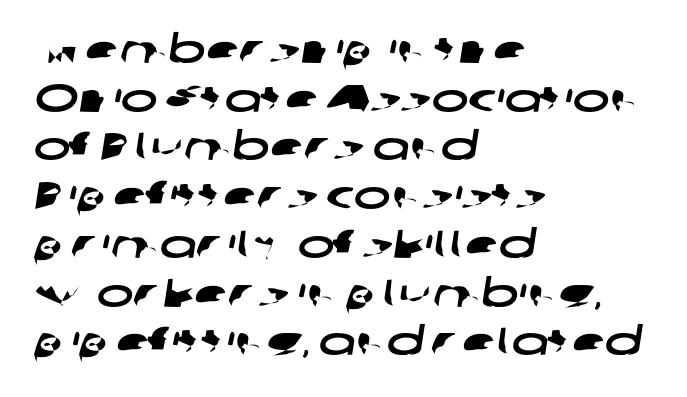
Q: Is the typeface a serif or a sans-serif typeface? A: Sans-serif.
Q: Is the text underlined? A: No.
Q: How is the paragraph aligned? A: Left-aligned.
Q: Is the spacing between letters normal or unusually wide? A: Normal.
Q: Is the spacing between lines tight, normal or loose? A: Normal.
Q: Width (condensed, normal, or wide)? A: Wide.
Q: Stroke contrast? A: Low.
Q: x-height? A: Medium.
Q: Monospaced? A: No.
